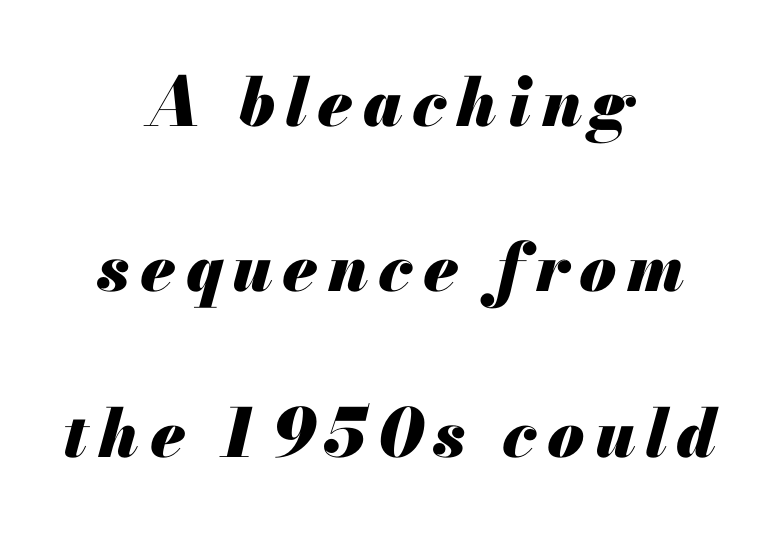
{"italic": "yes", "lean": "right", "slant_degrees": 13, "bold": "yes", "weight": "heavy", "width": "normal", "stroke_contrast": "medium", "x_height": "small", "monospaced": "no", "underline": "no", "align": "center", "line_spacing": "loose", "line_spacing_ratio": 2.47, "glyph_px": 67}
